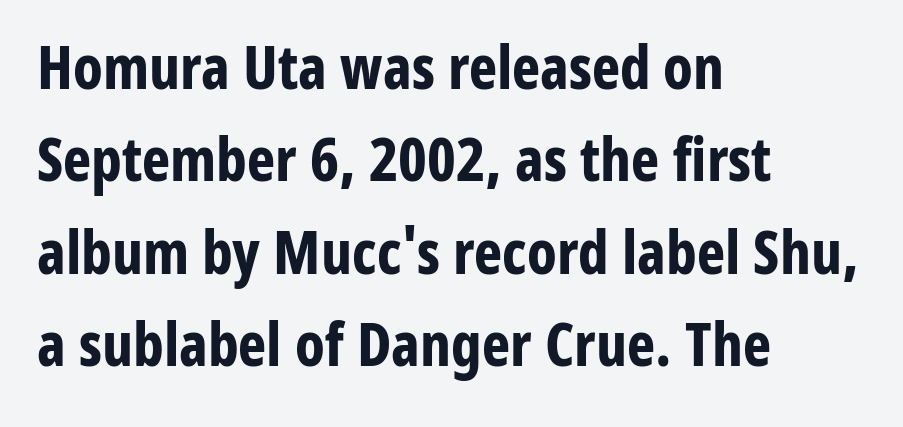
The image shows 60 px bold, condensed sans-serif type, upright; set left-aligned, normal line spacing (1.54x), normal letter spacing, not underlined; low stroke contrast and a medium x-height.
